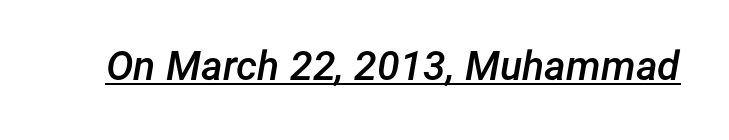
{"italic": "yes", "lean": "right", "slant_degrees": 12, "bold": "semi", "weight": "semibold", "width": "normal", "stroke_contrast": "low", "x_height": "medium", "monospaced": "no", "underline": "yes", "letter_spacing": "normal", "letter_spacing_em": 0.0, "glyph_px": 41}
